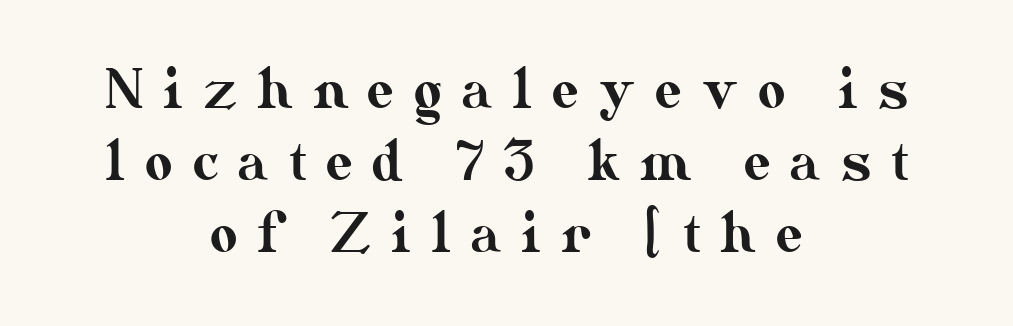
The image shows 53 px text type, upright; set centered, normal line spacing (1.36x), unusually wide letter spacing (+0.38 em), not underlined; medium stroke contrast and a small x-height.
